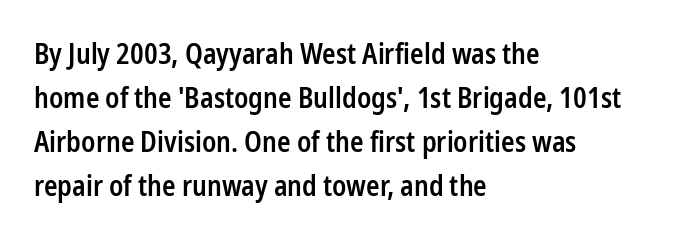
{"serif": "no", "italic": "no", "bold": "semi", "weight": "semibold", "width": "condensed", "stroke_contrast": "low", "x_height": "medium", "monospaced": "no", "underline": "no", "align": "left", "line_spacing": "normal", "line_spacing_ratio": 1.57, "letter_spacing": "normal", "letter_spacing_em": 0.0, "glyph_px": 28}
